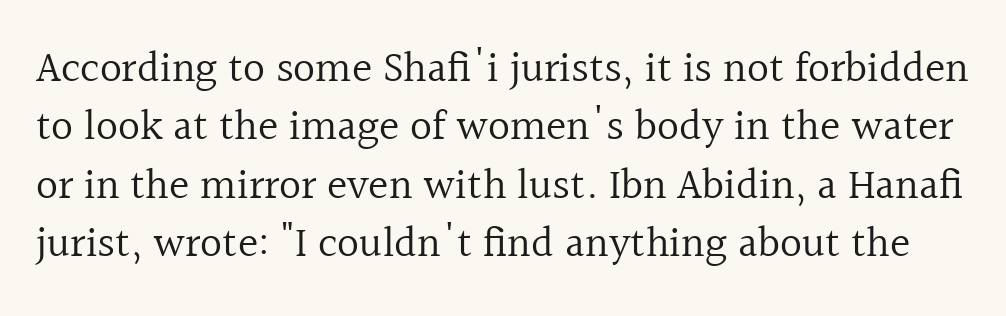
Ordinary non-slanted type is in use. Honestly, the letter spacing is just normal — you wouldn't notice it. Caption: face not bold, strokes unweighted. The passage shown is typed in a proportional face where columns would drift. Are there feet on the stems? There are — it's a serif. Each row of text sits above clean, open space.
